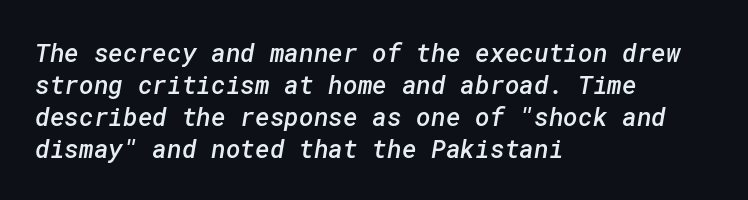
The image shows 25 px text type; set left-aligned, normal line spacing (1.28x), normal letter spacing, not underlined.
